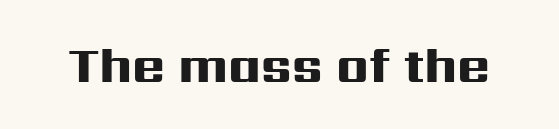
{"serif": "no", "italic": "no", "bold": "yes", "weight": "heavy", "width": "wide", "stroke_contrast": "high", "x_height": "medium", "monospaced": "no", "underline": "no", "letter_spacing": "normal", "letter_spacing_em": 0.0, "glyph_px": 50}
